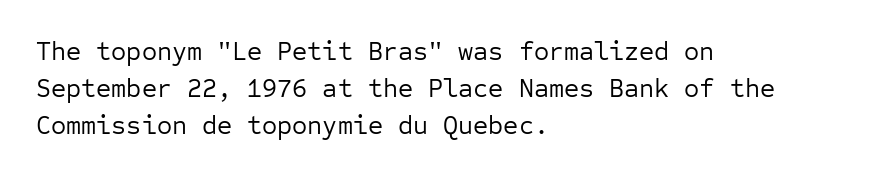
{"italic": "no", "bold": "no", "underline": "no", "align": "left", "line_spacing": "normal", "line_spacing_ratio": 1.42, "letter_spacing": "normal", "letter_spacing_em": 0.0, "glyph_px": 26}
